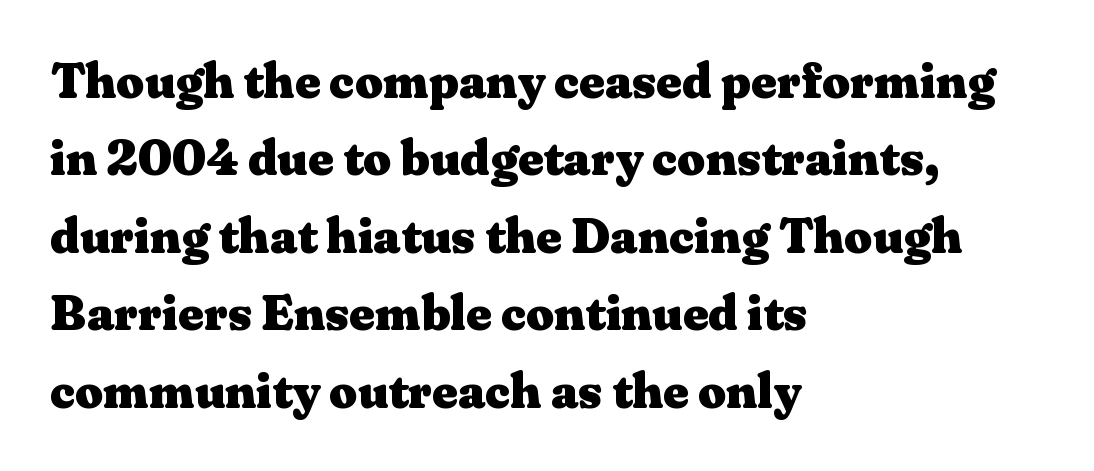
Q: Is the text bold? A: Yes.
Q: Is the text italic (slanted)? A: No, it is upright.
Q: Is the typeface a serif or a sans-serif typeface? A: Serif.
Q: Is the text underlined? A: No.
Q: How is the paragraph aligned? A: Left-aligned.
Q: Is the spacing between letters normal or unusually wide? A: Normal.
Q: Is the spacing between lines tight, normal or loose? A: Normal.
Q: Width (condensed, normal, or wide)? A: Wide.
Q: Stroke contrast? A: Medium.
Q: x-height? A: Medium.
Q: Monospaced? A: No.
